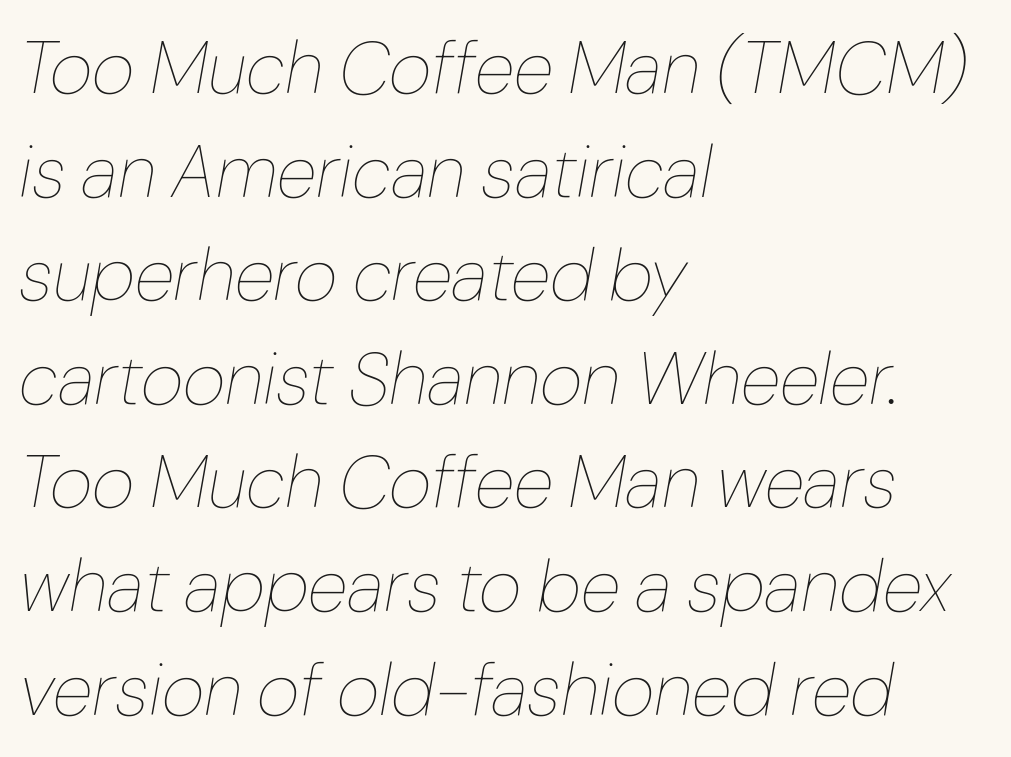
{"italic": "yes", "lean": "right", "slant_degrees": 10, "bold": "no", "weight": "thin", "width": "normal", "stroke_contrast": "low", "x_height": "medium", "monospaced": "no", "underline": "no", "align": "left", "line_spacing": "normal", "line_spacing_ratio": 1.4, "letter_spacing": "normal", "letter_spacing_em": 0.0, "glyph_px": 74}
